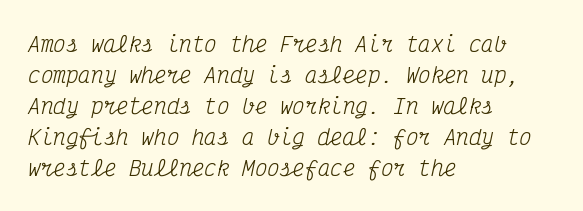
Anything drawn beneath the words? Only blank space. Leftover space on each line is placed entirely after the last word. These glyphs show unthickened strokes, regular width or finer. Quick note: interline space is typical. The horizontal fit of the characters is conventional and even. These lines were composed using italics.
